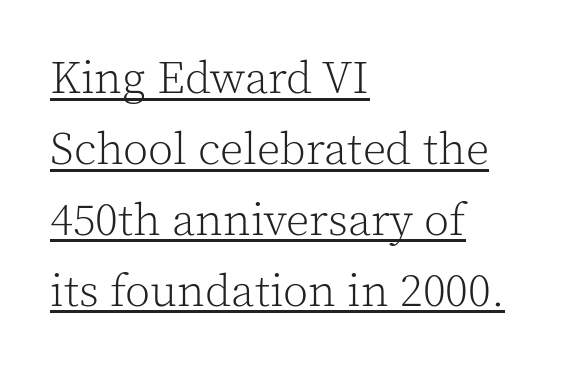
Vertical strokes here are truly vertical. Left-aligned paragraph, ragged on the right. Beneath each row of characters lies a ruled line. These lines are composed in type with serifs. The rendering keeps characters at their native spacing. The font sits on the lighter half of the weight spectrum, regular included.
